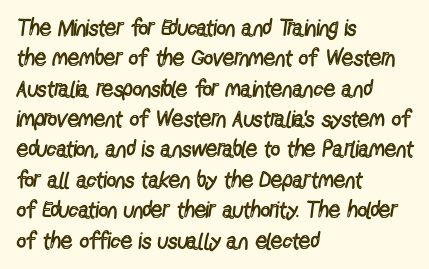
The image shows 23 px text type; set left-aligned, normal line spacing (1.32x), normal letter spacing, not underlined.
